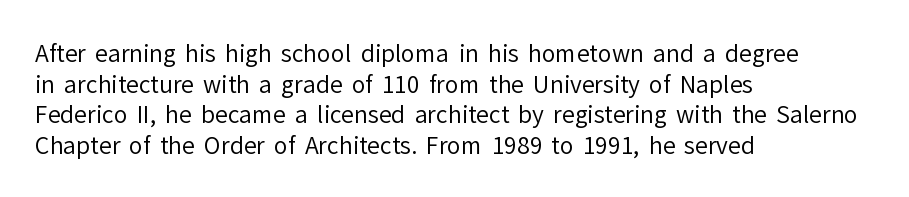
{"italic": "no", "bold": "no", "underline": "no", "align": "left", "line_spacing": "normal", "line_spacing_ratio": 1.33, "letter_spacing": "normal", "letter_spacing_em": 0.0, "glyph_px": 23}
